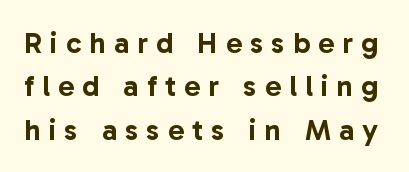
These lines are rendered in a variable-pitch font. This rendering widens character spacing well past its baseline value. Regarding leading, the lines here are spaced in the standard way. Nope, no serifs anywhere on these letters. This rendering features lettering with no underline. In terms of posture, this sample is upright.
